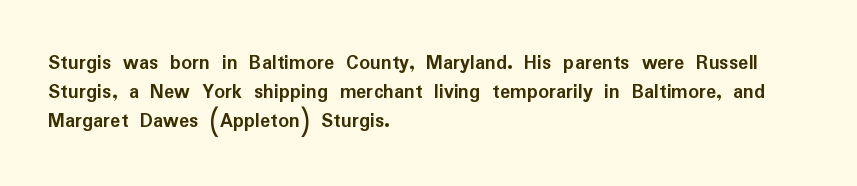
The lines are quadded left. These lines keep a tight, regular rhythm from letter to letter. The gap between lines stays unmarked. It's the straight-up-and-down kind of type. The rendering uses a moderate line-height, typical for paragraphs. Pretty heavy lettering here — definitely bold.
